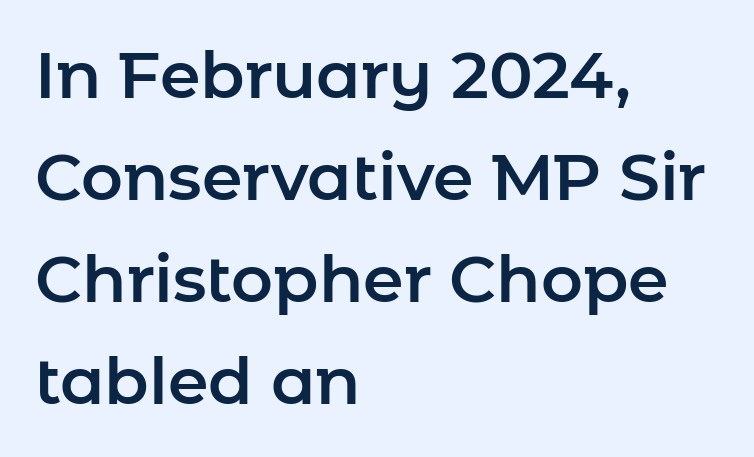
The image shows 65 px sans-serif type, upright; set left-aligned, normal line spacing (1.57x), normal letter spacing, not underlined; low stroke contrast and a medium x-height.
